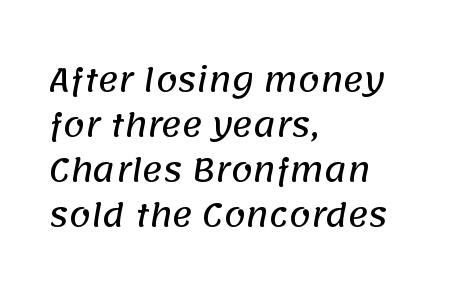
The image shows 31 px sans-serif type; set left-aligned, normal line spacing (1.45x), normal letter spacing, not underlined; low stroke contrast and a large x-height.
